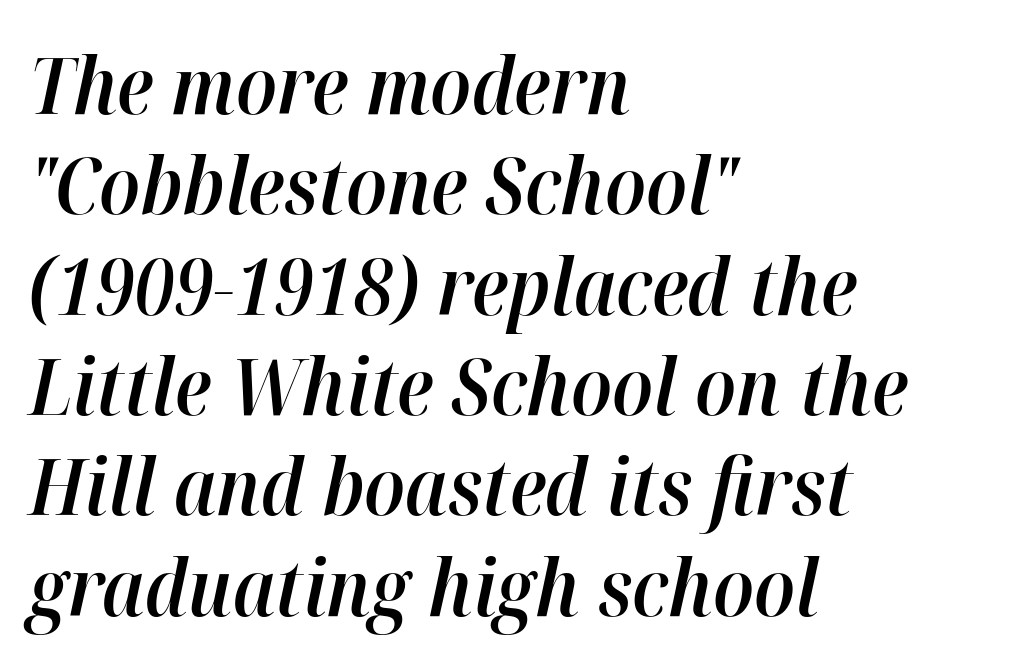
Q: Is the text bold? A: Semi-bold.
Q: Is the text italic (slanted)? A: Yes, it leans right by about 12 degrees.
Q: Is the text underlined? A: No.
Q: How is the paragraph aligned? A: Left-aligned.
Q: Is the spacing between letters normal or unusually wide? A: Normal.
Q: Is the spacing between lines tight, normal or loose? A: Normal.
Q: Width (condensed, normal, or wide)? A: Normal.
Q: Stroke contrast? A: High.
Q: x-height? A: Medium.
Q: Monospaced? A: No.
